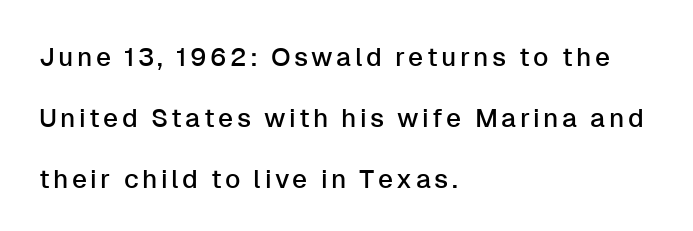
Q: Is the text italic (slanted)? A: No, it is upright.
Q: Is the text underlined? A: No.
Q: How is the paragraph aligned? A: Left-aligned.
Q: Is the spacing between lines tight, normal or loose? A: Loose.
